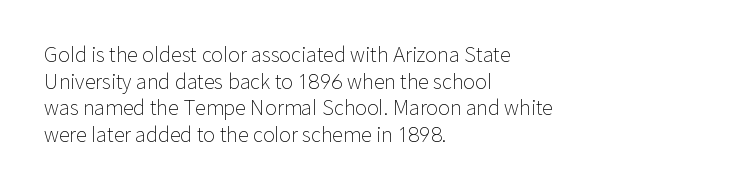
Q: Is the text bold? A: No.
Q: Is the text italic (slanted)? A: No, it is upright.
Q: Is the text underlined? A: No.
Q: How is the paragraph aligned? A: Left-aligned.
Q: Is the spacing between letters normal or unusually wide? A: Normal.
Q: Is the spacing between lines tight, normal or loose? A: Normal.
